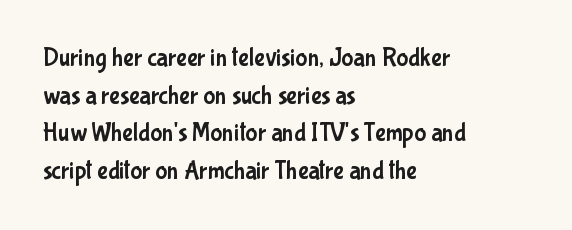
Descender tails drop into unmarked territory. If you drew a ruler down the left edge, every line would touch it. Nope, not italic — everything's standing straight. Successive baselines arrive at the customary interval. Tracking value appears to be zero — textbook default spacing.
